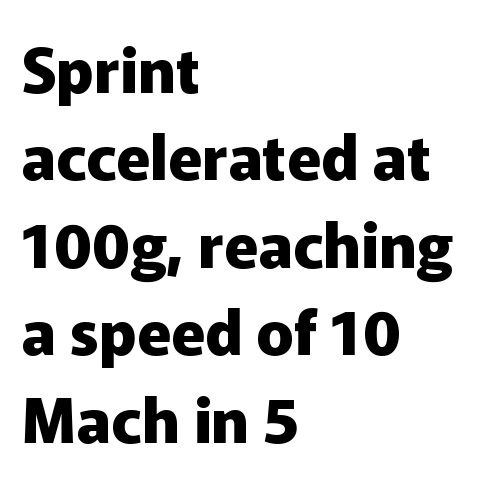
Q: Is the text bold? A: Yes.
Q: Is the text italic (slanted)? A: No, it is upright.
Q: Is the typeface a serif or a sans-serif typeface? A: Sans-serif.
Q: Is the text underlined? A: No.
Q: How is the paragraph aligned? A: Left-aligned.
Q: Is the spacing between letters normal or unusually wide? A: Normal.
Q: Is the spacing between lines tight, normal or loose? A: Normal.
Q: Width (condensed, normal, or wide)? A: Normal.
Q: Stroke contrast? A: Low.
Q: x-height? A: Medium.
Q: Monospaced? A: No.
